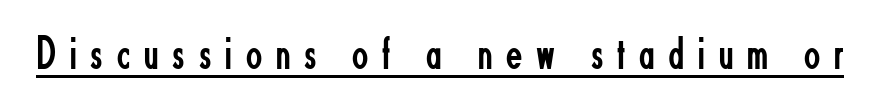
The image shows 47 px regular-weight, condensed sans-serif type, upright; set unusually wide letter spacing (+0.3 em), underlined; low stroke contrast and a small x-height.
